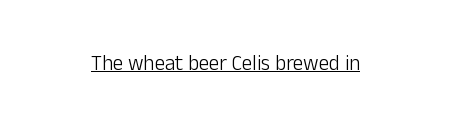
Italic: no, the glyphs are upright roman. You can see a thin bar hugging the bottom of the glyphs. Nothing heavy about these letters — not bold at all. Look at the tracking — it's just the regular setting, nothing added.
